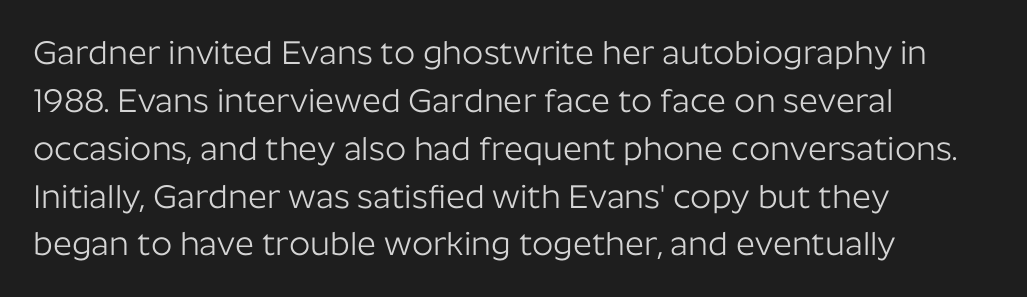
The image shows 33 px light sans-serif type, upright; set left-aligned, normal line spacing (1.45x), normal letter spacing, not underlined; low stroke contrast and a medium x-height.
